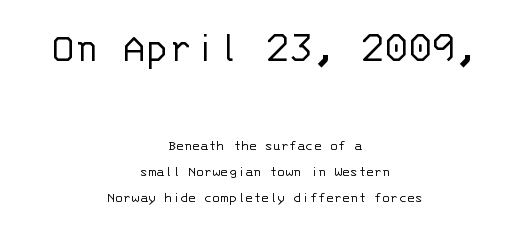
{"serif": "no", "italic": "no", "bold": "no", "weight": "light", "width": "normal", "stroke_contrast": "low", "x_height": "large", "monospaced": "yes", "underline": "no", "align": "center", "line_spacing_ratio": 1.74, "letter_spacing": "normal", "letter_spacing_em": 0.0, "larger_block": "first", "size_ratio": 2.93, "glyph_px": 44}
